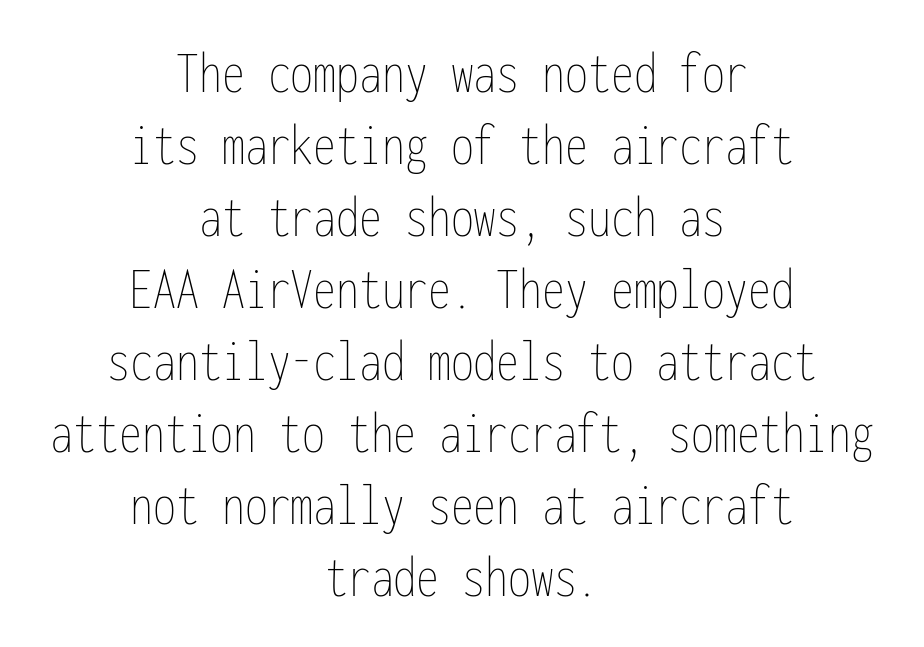
{"italic": "no", "bold": "no", "weight": "thin", "width": "condensed", "stroke_contrast": "low", "x_height": "medium", "monospaced": "yes", "underline": "no", "align": "center", "line_spacing_ratio": 1.18, "letter_spacing": "normal", "letter_spacing_em": 0.0, "glyph_px": 61}
